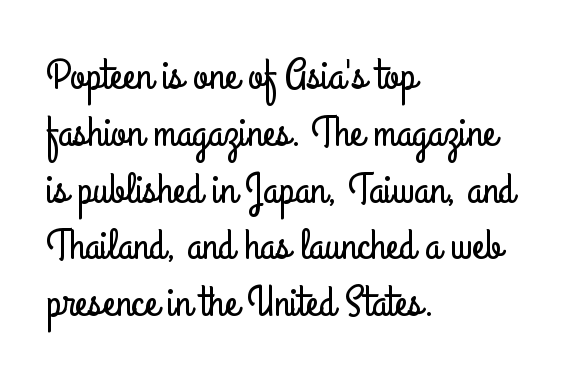
{"serif": "no", "width": "condensed", "stroke_contrast": "low", "x_height": "small", "monospaced": "no", "underline": "no", "align": "left", "line_spacing": "normal", "line_spacing_ratio": 1.29, "letter_spacing": "normal", "letter_spacing_em": 0.0, "glyph_px": 44}
